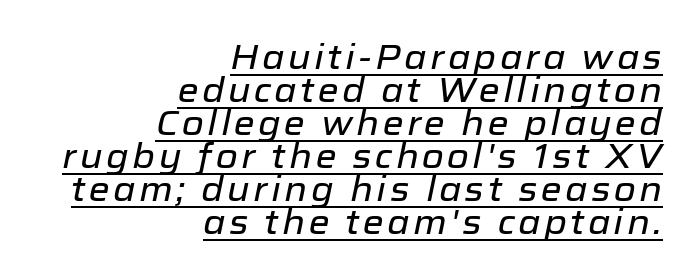
{"italic": "yes", "lean": "right", "slant_degrees": 12, "width": "normal", "stroke_contrast": "low", "x_height": "medium", "monospaced": "no", "underline": "yes", "align": "right", "line_spacing": "tight", "line_spacing_ratio": 0.97, "glyph_px": 34}
